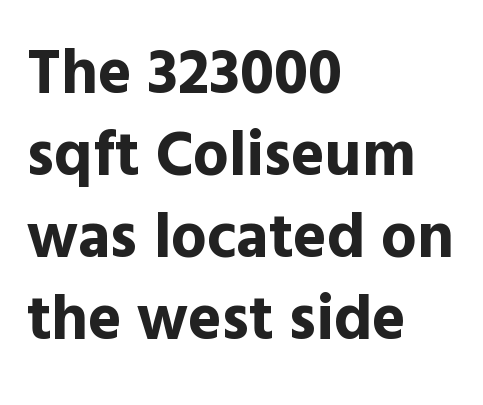
{"serif": "no", "italic": "no", "bold": "yes", "weight": "bold", "width": "normal", "x_height": "medium", "monospaced": "no", "underline": "no", "align": "left", "line_spacing": "normal", "line_spacing_ratio": 1.3, "letter_spacing": "normal", "letter_spacing_em": 0.0, "glyph_px": 63}
